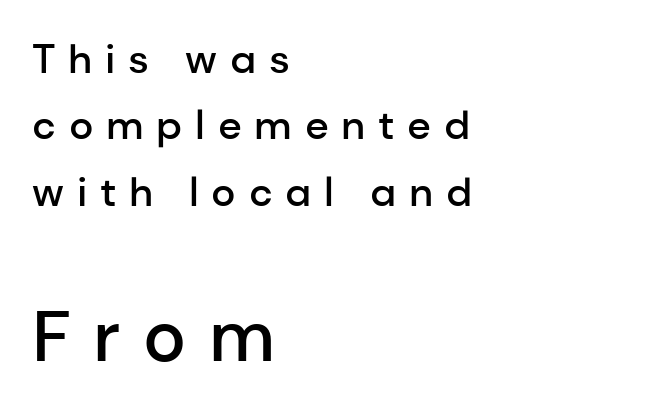
{"serif": "no", "italic": "no", "bold": "semi", "weight": "semibold", "width": "normal", "stroke_contrast": "low", "x_height": "medium", "monospaced": "no", "underline": "no", "align": "left", "line_spacing": "normal", "line_spacing_ratio": 1.62, "letter_spacing": "wide", "letter_spacing_em": 0.31, "larger_block": "second", "size_ratio": 1.76, "glyph_px": 72}
